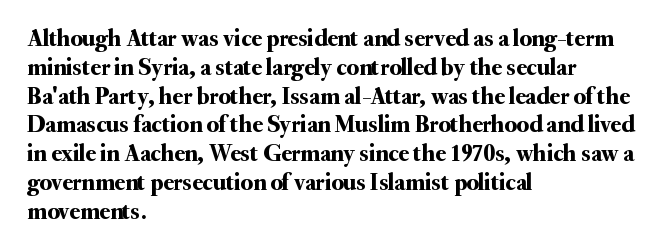
In CSS terms this would be text-align: left. The letters stand upright; this is a roman face. Underlining? Definitely not there. These lines keep a tight, regular rhythm from letter to letter.
